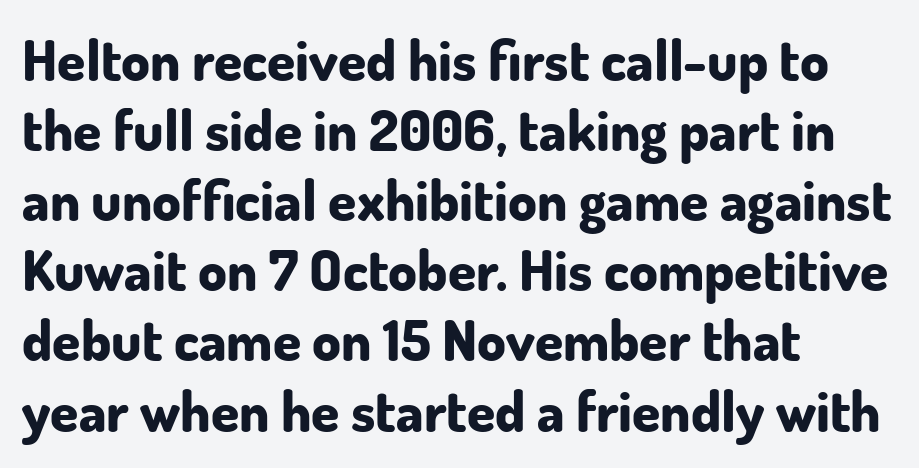
Q: Is the text bold? A: Yes.
Q: Is the text italic (slanted)? A: No, it is upright.
Q: Is the typeface a serif or a sans-serif typeface? A: Sans-serif.
Q: Is the text underlined? A: No.
Q: How is the paragraph aligned? A: Left-aligned.
Q: Is the spacing between letters normal or unusually wide? A: Normal.
Q: Width (condensed, normal, or wide)? A: Normal.
Q: Stroke contrast? A: Low.
Q: x-height? A: Small.
Q: Monospaced? A: No.
